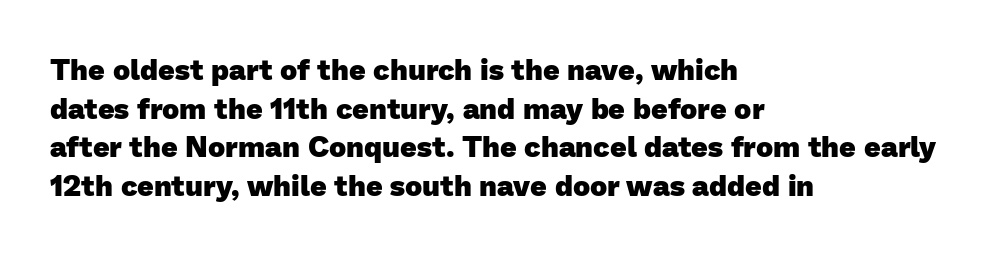
The image shows 29 px heavy sans-serif type; set left-aligned, normal line spacing (1.33x), normal letter spacing, not underlined; low stroke contrast and a medium x-height.
